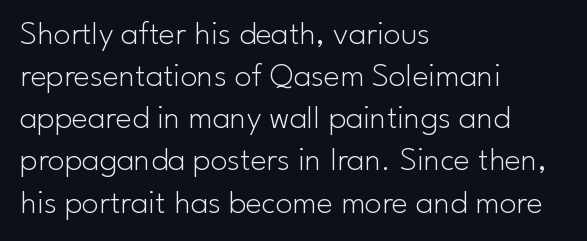
Line starts are locked; line ends wander. Weight: regular or lighter. The letters advance in unequal steps, a hallmark of proportional type. Font category for this specimen: sans-serif. Posture: upright roman.
